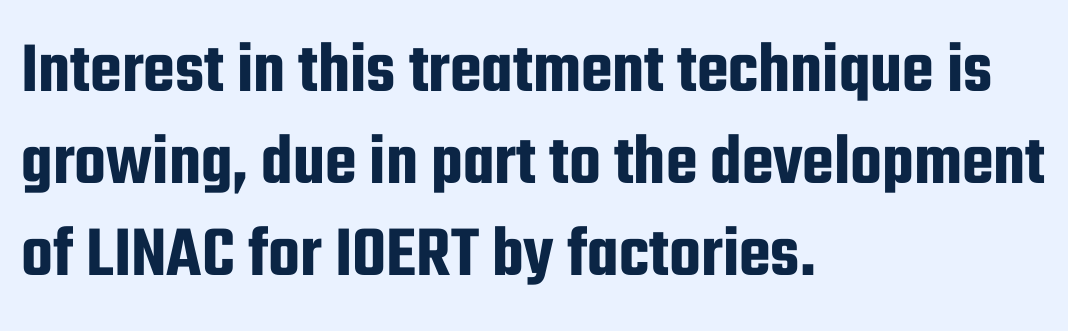
Q: Is the text italic (slanted)? A: No, it is upright.
Q: Is the typeface a serif or a sans-serif typeface? A: Sans-serif.
Q: Is the text underlined? A: No.
Q: How is the paragraph aligned? A: Left-aligned.
Q: Is the spacing between letters normal or unusually wide? A: Normal.
Q: Is the spacing between lines tight, normal or loose? A: Normal.
Q: Width (condensed, normal, or wide)? A: Condensed.
Q: Stroke contrast? A: Low.
Q: x-height? A: Medium.
Q: Monospaced? A: No.
